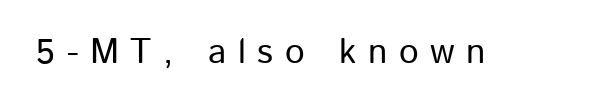
The image shows 35 px sans-serif type, upright; set unusually wide letter spacing (+0.33 em), not underlined; low stroke contrast and a medium x-height.
